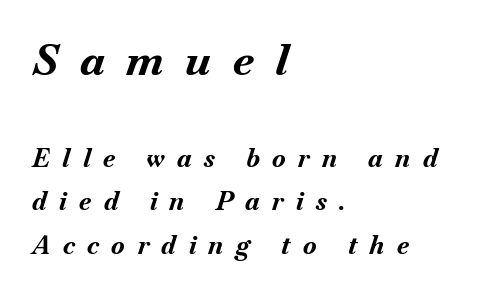
Q: Is the text bold? A: Yes.
Q: Is the text italic (slanted)? A: Yes, it leans right by about 18 degrees.
Q: Is the text underlined? A: No.
Q: How is the paragraph aligned? A: Left-aligned.
Q: Is the spacing between letters normal or unusually wide? A: Unusually wide.
Q: Which block of text is set in a larger size, the first (top) or the second (bottom)? A: The first (top) one.
Q: Width (condensed, normal, or wide)? A: Normal.
Q: Stroke contrast? A: Medium.
Q: x-height? A: Small.
Q: Monospaced? A: No.
